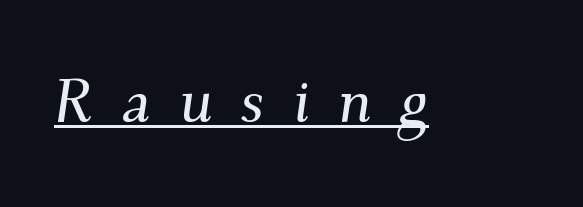
The image shows 61 px serif type, italic (leaning right); set unusually wide letter spacing (+0.47 em), underlined; medium stroke contrast and a small x-height.
